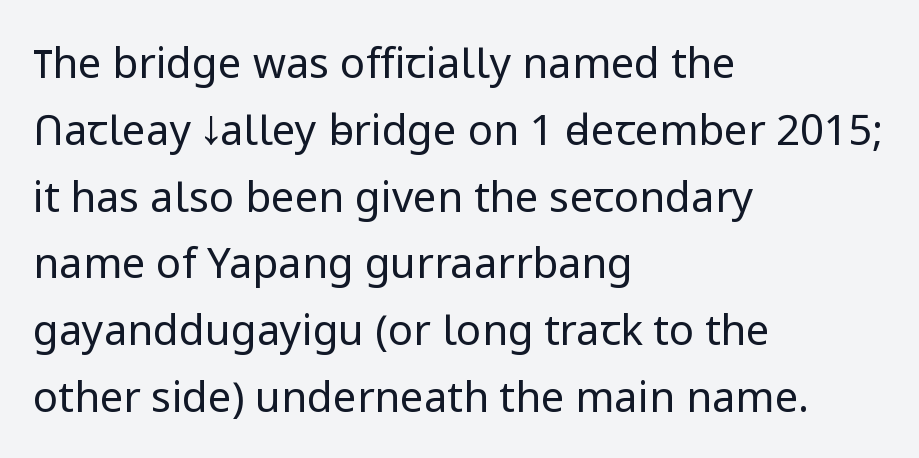
Are there feet on the stems? There aren't — it's a sans. The rendering anchors every line to the left-hand side. Default kerning and tracking; the words read as compact shapes. The baseline area is clear. The face used here is proportionally spaced, like ordinary book or web type.
